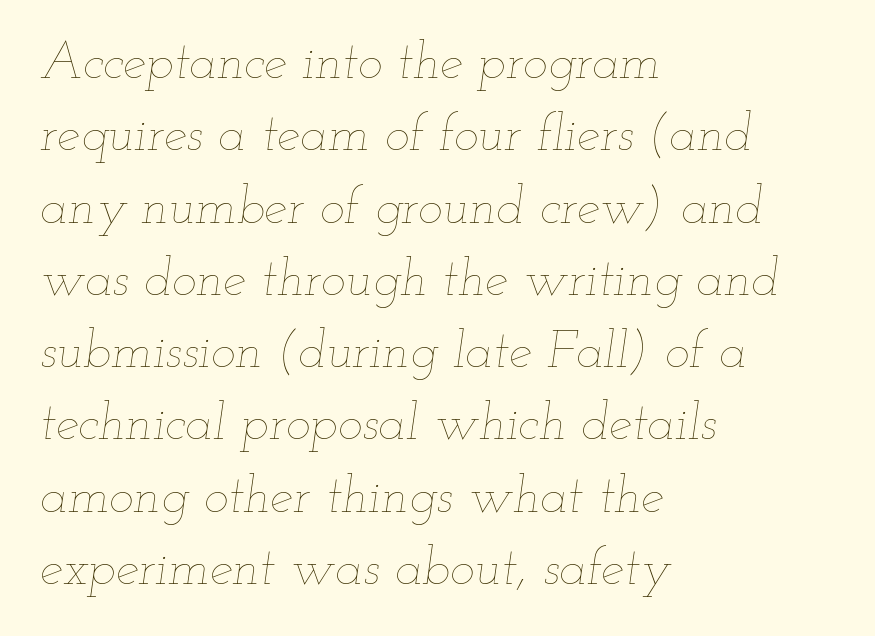
The image shows 52 px thin, wide type, italic (leaning right); set left-aligned, normal line spacing (1.39x), normal letter spacing, not underlined; low stroke contrast and a small x-height.
